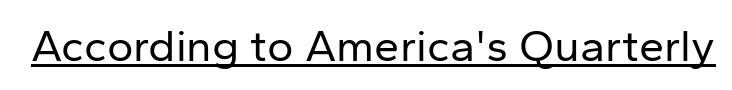
Q: Is the text bold? A: No.
Q: Is the text italic (slanted)? A: No, it is upright.
Q: Is the typeface a serif or a sans-serif typeface? A: Sans-serif.
Q: Is the text underlined? A: Yes.
Q: Is the spacing between letters normal or unusually wide? A: Normal.
Q: Width (condensed, normal, or wide)? A: Normal.
Q: Stroke contrast? A: Low.
Q: x-height? A: Medium.
Q: Monospaced? A: No.
